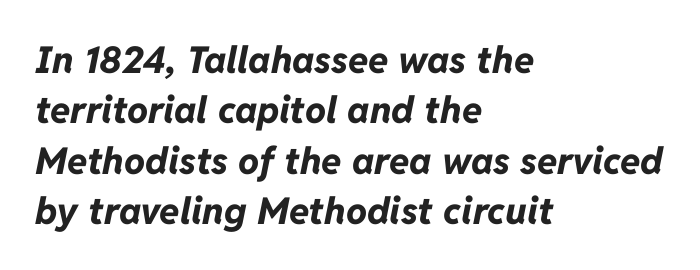
The image shows 37 px bold type, italic (leaning right); set left-aligned, normal line spacing (1.36x), normal letter spacing, not underlined; low stroke contrast and a medium x-height.
